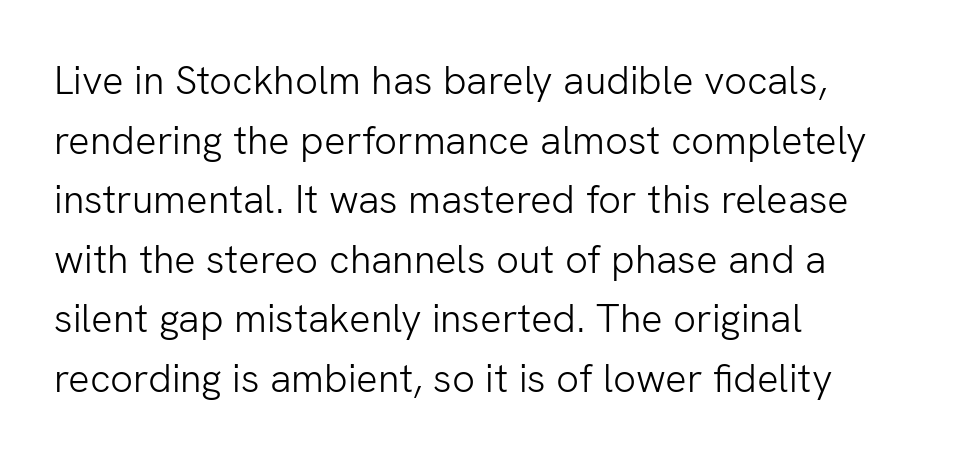
Q: Is the text bold? A: No.
Q: Is the text italic (slanted)? A: No, it is upright.
Q: Is the typeface a serif or a sans-serif typeface? A: Sans-serif.
Q: Is the text underlined? A: No.
Q: How is the paragraph aligned? A: Left-aligned.
Q: Is the spacing between letters normal or unusually wide? A: Normal.
Q: Is the spacing between lines tight, normal or loose? A: Normal.
Q: Width (condensed, normal, or wide)? A: Normal.
Q: Stroke contrast? A: Low.
Q: x-height? A: Medium.
Q: Monospaced? A: No.
